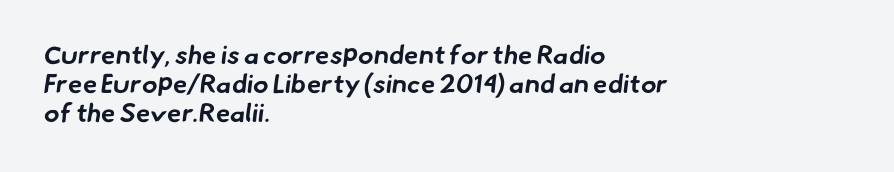
The image shows 26 px bold type; set left-aligned, tight line spacing (1.12x), normal letter spacing, not underlined.
